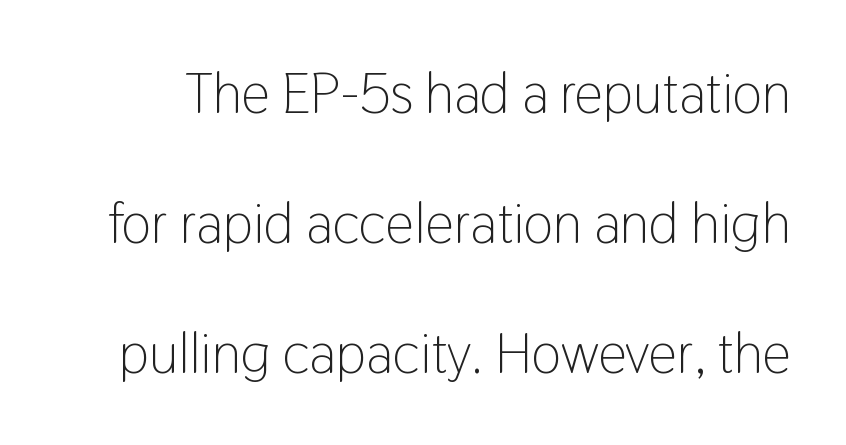
A typesetter would label this face a sans. The face looks like a standard text weight, possibly lighter. The foot of each line stays bare and open. You could not count columns in this text — the font is proportionally spaced. Designer's note — italics off, roman on. This block would shrink considerably if given ordinary leading; it's expanded now.
